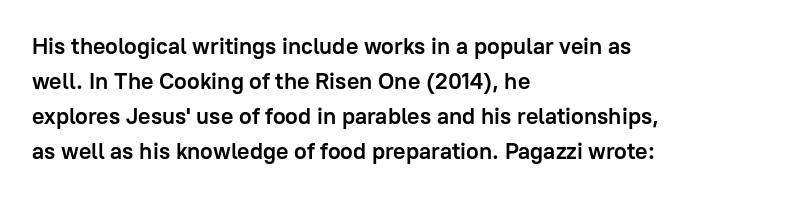
The image shows 23 px bold type, upright; set left-aligned, normal line spacing (1.52x), normal letter spacing, not underlined.
